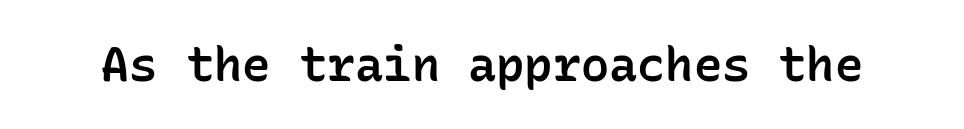
The image shows 47 px semibold sans-serif type, upright, monospaced; set normal letter spacing, not underlined; low stroke contrast and a medium x-height.
